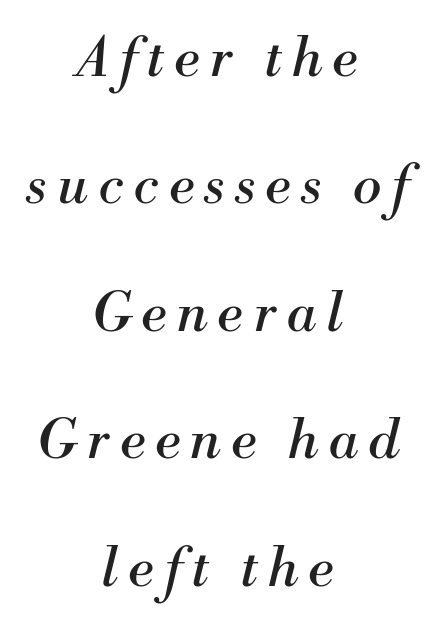
I'd call this a serif setting — the letters wear small feet. You could not count columns in this text — the font is proportionally spaced. A quiet, ordinary-to-light weight characterises the typeface. The string is rendered with underlining switched off. Whoever set this chose breathing room over compactness in the vertical rhythm.
